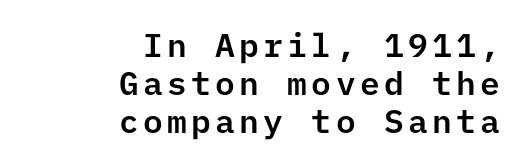
Serifs: no, the terminals of the letterforms are clean. Line ends are locked; line starts wander. Quick note: not italic, upright. The words here are not underlined.
